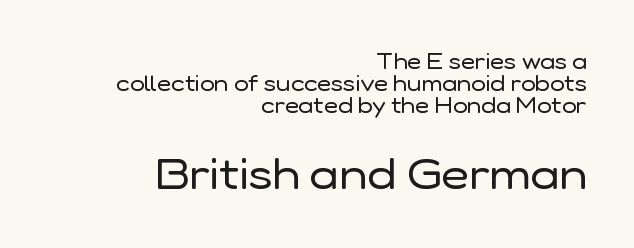
Whoever set this made the second block the dominant, larger element. This sample has the flowing, uneven cadence of proportional lettering. Leading is clearly below the norm, producing a dense column. Teacher's note: observe the even right margin — that is flush-right alignment.
